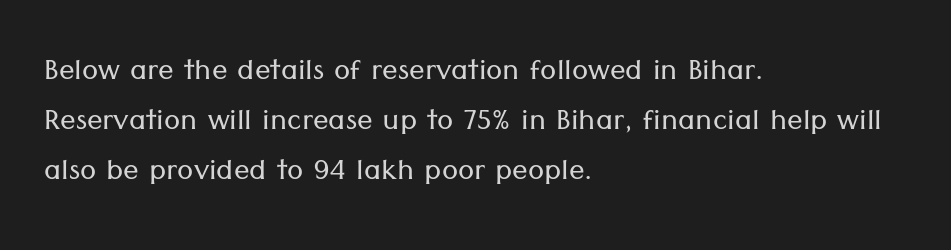
{"serif": "no", "italic": "no", "bold": "no", "weight": "light", "width": "normal", "stroke_contrast": "low", "x_height": "medium", "monospaced": "no", "underline": "no", "align": "left", "line_spacing": "normal", "line_spacing_ratio": 1.28, "letter_spacing": "normal", "letter_spacing_em": 0.0, "glyph_px": 39}
